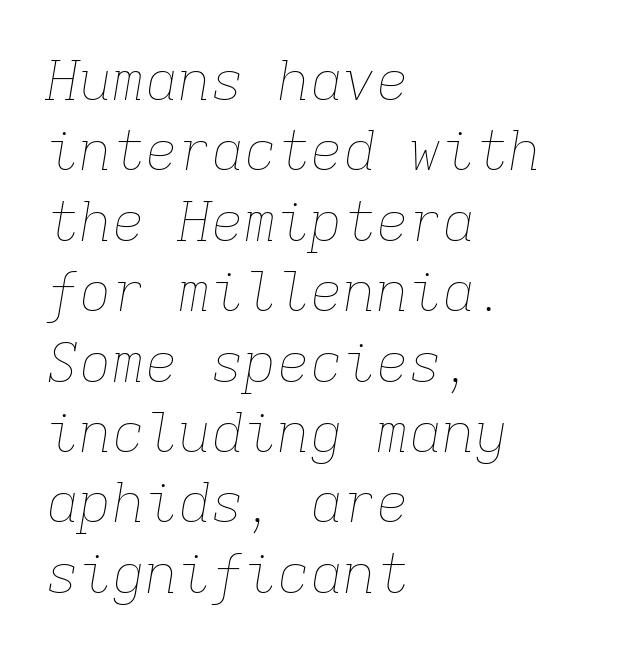
Q: Is the text bold? A: No.
Q: Is the text italic (slanted)? A: Yes, it leans right by about 9 degrees.
Q: Is the text underlined? A: No.
Q: How is the paragraph aligned? A: Left-aligned.
Q: Is the spacing between letters normal or unusually wide? A: Normal.
Q: Is the spacing between lines tight, normal or loose? A: Normal.
Q: Width (condensed, normal, or wide)? A: Normal.
Q: Stroke contrast? A: Low.
Q: x-height? A: Medium.
Q: Monospaced? A: Yes.
